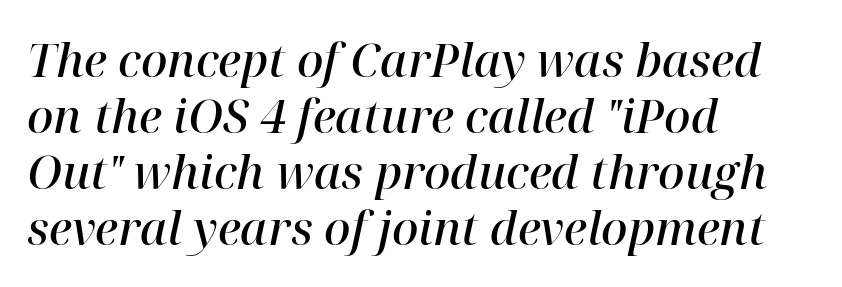
{"serif": "yes", "italic": "yes", "lean": "right", "slant_degrees": 12, "bold": "semi", "weight": "semibold", "width": "normal", "stroke_contrast": "high", "x_height": "medium", "monospaced": "no", "underline": "no", "align": "left", "line_spacing_ratio": 1.22, "letter_spacing": "normal", "letter_spacing_em": 0.0, "glyph_px": 46}
